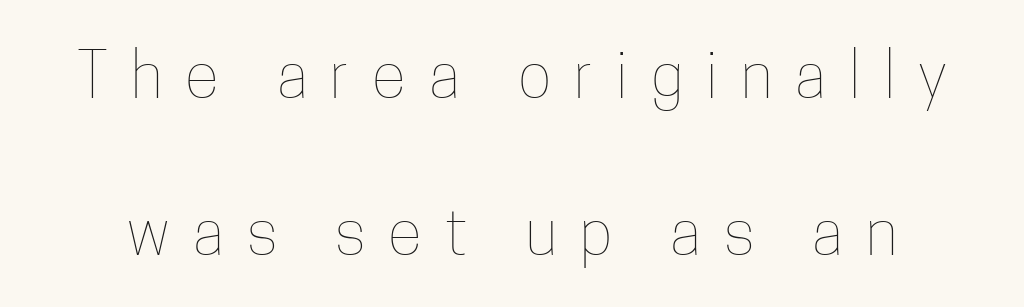
Baseline-to-baseline distance is far greater than the letter height. When letters stand straight like this, we call the style roman or upright. In terms of letterspacing, this is a distinctly airy, spread setting. No letter is thick-stroked: the sample isn't bold. A typesetter would call this proportional, since set widths differ per character. Has an underline been added? It has not.
